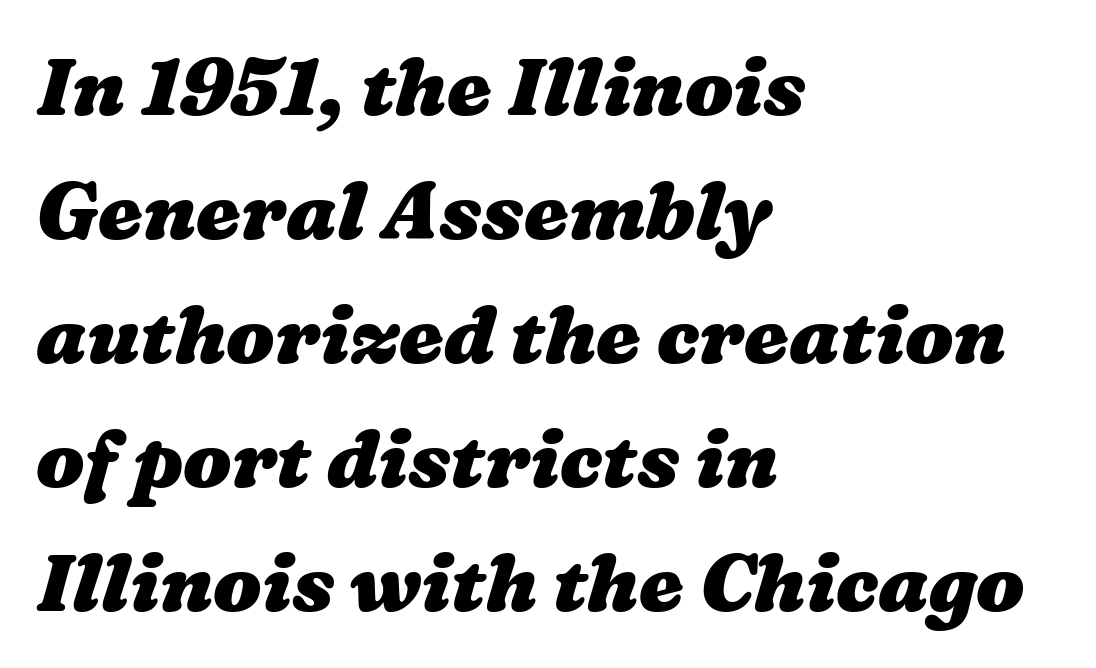
{"bold": "yes", "weight": "heavy", "width": "wide", "stroke_contrast": "medium", "x_height": "medium", "monospaced": "no", "underline": "no", "align": "left", "line_spacing": "normal", "line_spacing_ratio": 1.55, "letter_spacing": "normal", "letter_spacing_em": 0.0, "glyph_px": 80}
